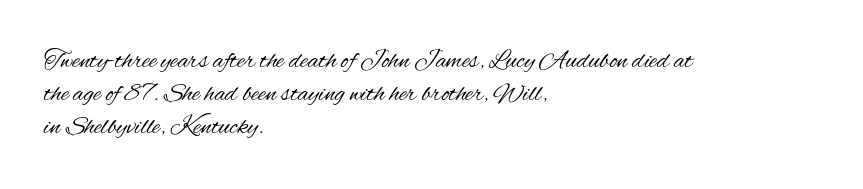
Q: Is the text bold? A: No.
Q: Is the text italic (slanted)? A: Yes.
Q: Is the text underlined? A: No.
Q: How is the paragraph aligned? A: Left-aligned.
Q: Is the spacing between letters normal or unusually wide? A: Normal.
Q: Is the spacing between lines tight, normal or loose? A: Normal.
